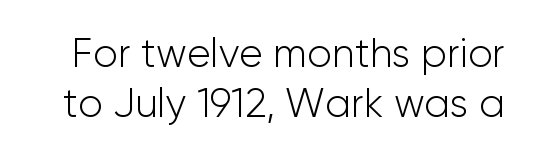
Q: Is the text bold? A: No.
Q: Is the text italic (slanted)? A: No, it is upright.
Q: Is the typeface a serif or a sans-serif typeface? A: Sans-serif.
Q: Is the text underlined? A: No.
Q: Is the spacing between letters normal or unusually wide? A: Normal.
Q: Is the spacing between lines tight, normal or loose? A: Normal.
Q: Width (condensed, normal, or wide)? A: Normal.
Q: Stroke contrast? A: Low.
Q: x-height? A: Medium.
Q: Monospaced? A: No.
